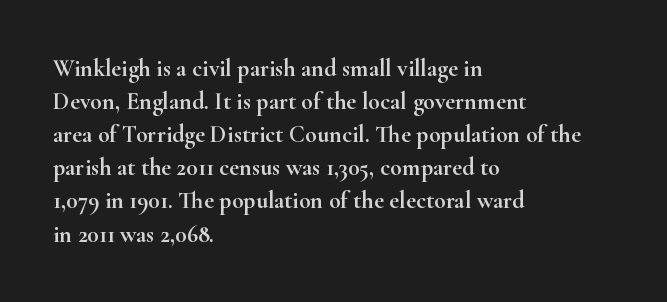
The lines are quadded left. Does extra space separate the letters? No, they use regular spacing. Tall strokes in this sample are plumb rather than angled. Notice how descenders clear the ascenders below comfortably — that's standard leading. This rendering features lettering with no underline.
